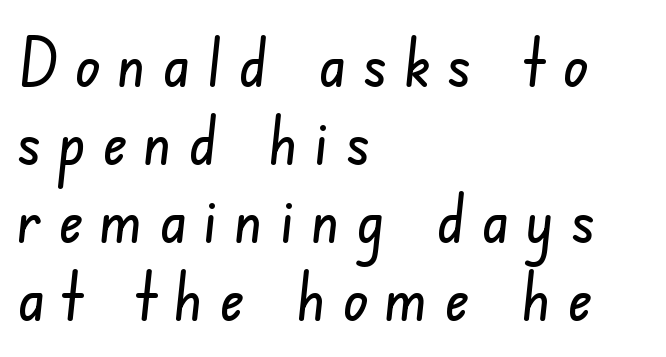
The image shows 66 px condensed sans-serif type; set left-aligned, line spacing 1.18x, unusually wide letter spacing (+0.26 em), not underlined; low stroke contrast and a small x-height.
